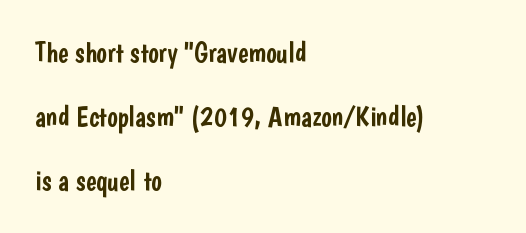
Where is the straight margin? On the left. The type family on display is of the sans-serif kind. The space between consecutive lines is lavish. Each letter keeps its own natural width here, so spacing adapts to shape. Nobody drew a line under any word here.
